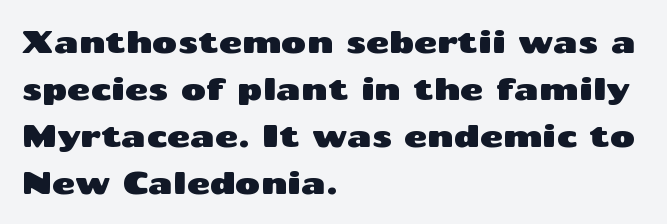
Q: Is the text italic (slanted)? A: No, it is upright.
Q: Is the typeface a serif or a sans-serif typeface? A: Sans-serif.
Q: Is the text underlined? A: No.
Q: How is the paragraph aligned? A: Left-aligned.
Q: Is the spacing between letters normal or unusually wide? A: Normal.
Q: Is the spacing between lines tight, normal or loose? A: Normal.
Q: Width (condensed, normal, or wide)? A: Wide.
Q: Stroke contrast? A: Medium.
Q: x-height? A: Medium.
Q: Monospaced? A: No.
